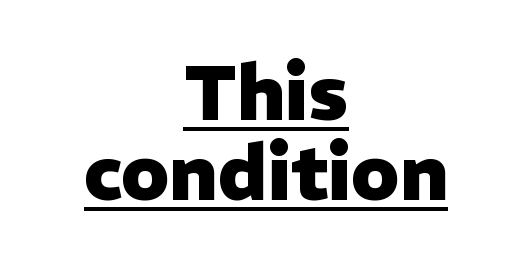
Q: Is the text bold? A: Yes.
Q: Is the text italic (slanted)? A: No, it is upright.
Q: Is the typeface a serif or a sans-serif typeface? A: Sans-serif.
Q: Is the text underlined? A: Yes.
Q: How is the paragraph aligned? A: Centered.
Q: Is the spacing between letters normal or unusually wide? A: Normal.
Q: Is the spacing between lines tight, normal or loose? A: Tight.
Q: Width (condensed, normal, or wide)? A: Normal.
Q: Stroke contrast? A: Low.
Q: x-height? A: Medium.
Q: Monospaced? A: No.
